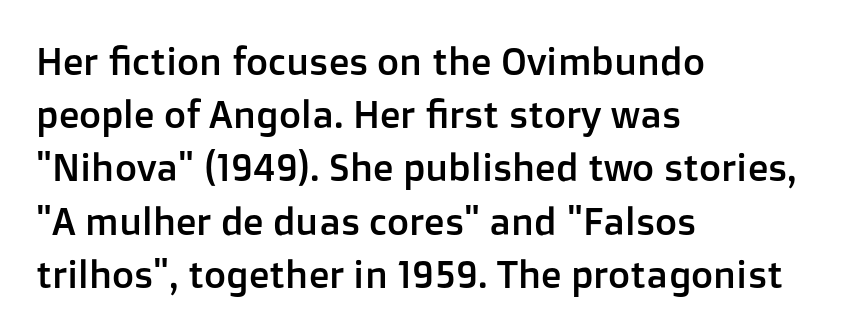
The image shows 38 px sans-serif type, upright; set left-aligned, normal line spacing (1.4x), normal letter spacing, not underlined; low stroke contrast and a medium x-height.
